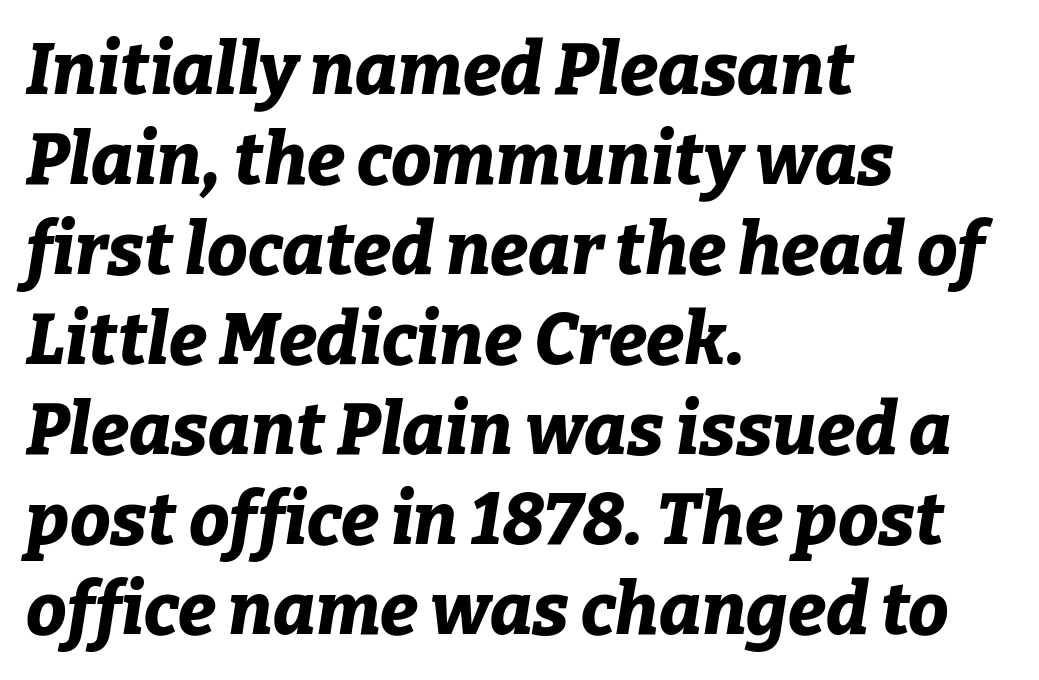
Spacing between characters is what you'd get straight out of the box. Stroke thickness is high; the sample reads as a true bold. Every row of glyphs begins at an identical x-position on the left. This rendering features lettering with no underline.
